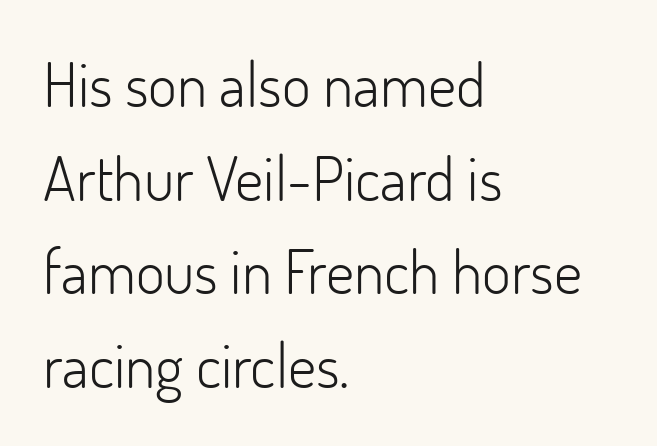
{"serif": "no", "italic": "no", "bold": "no", "weight": "light", "width": "normal", "stroke_contrast": "low", "x_height": "small", "monospaced": "no", "underline": "no", "align": "left", "line_spacing": "normal", "line_spacing_ratio": 1.51, "letter_spacing": "normal", "letter_spacing_em": 0.0, "glyph_px": 62}
